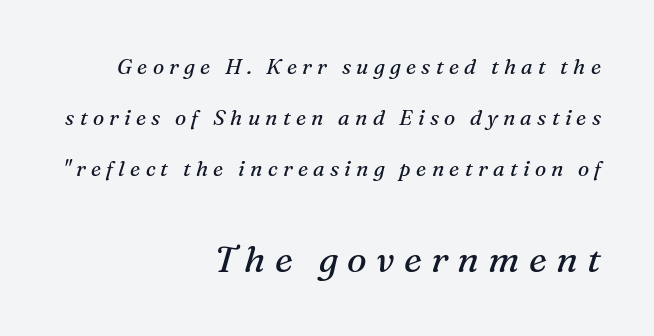
The image shows 37 px regular-weight serif type, italic (leaning right); set right-aligned, loose line spacing (2.42x), unusually wide letter spacing (+0.25 em), not underlined; the second (bottom) block is 1.76x larger; medium stroke contrast and a medium x-height.
